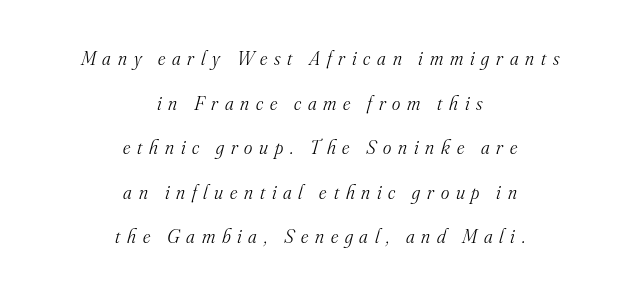
{"italic": "yes", "lean": "right", "slant_degrees": 16, "bold": "no", "underline": "no", "align": "center", "line_spacing": "loose", "line_spacing_ratio": 2.23, "letter_spacing": "wide", "letter_spacing_em": 0.34, "glyph_px": 20}
